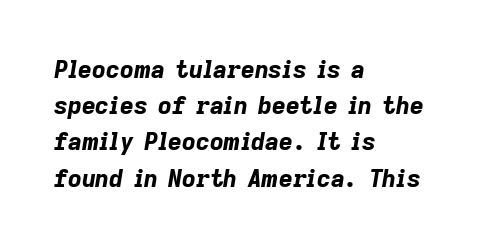
The image shows 24 px bold type, italic (leaning right); set left-aligned, normal line spacing (1.51x), normal letter spacing, not underlined.
